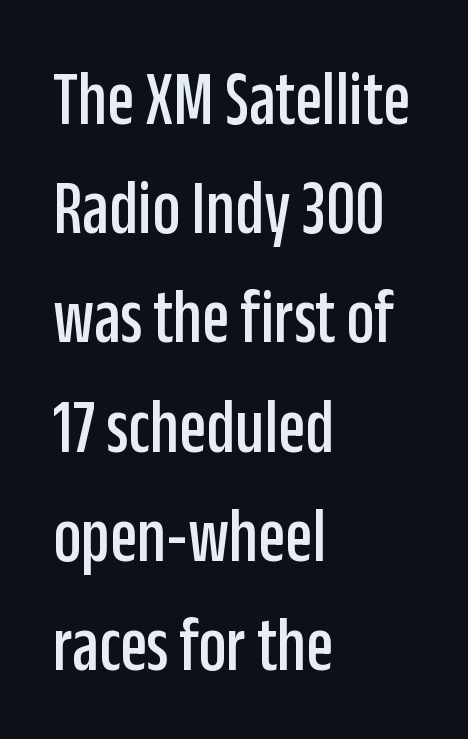
The image shows 78 px condensed sans-serif type, upright; set left-aligned, normal line spacing (1.4x), normal letter spacing, not underlined; low stroke contrast and a large x-height.
